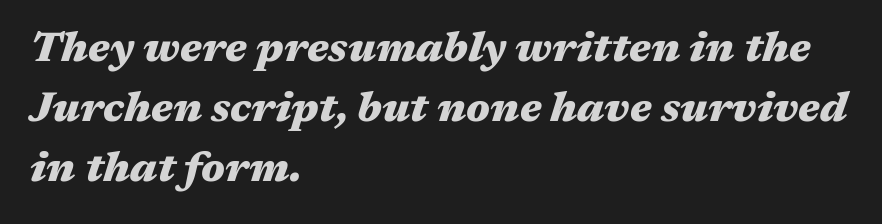
The image shows 42 px heavy, wide type, italic (leaning right); set left-aligned, normal line spacing (1.43x), normal letter spacing, not underlined; medium stroke contrast and a medium x-height.
